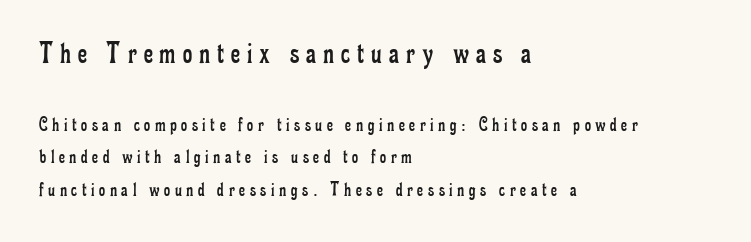
A serif font was chosen for this passage. This sample is left-justified, so line endings fall wherever the words run out. The letters look calm and open, with moderate or lighter stems. The first block has been scaled up relative to the second. You could not count columns in this text — the font is proportionally spaced.
